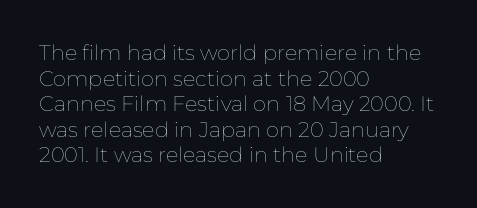
The image shows 21 px text type, upright; set left-aligned, line spacing 1.22x, normal letter spacing, not underlined.
